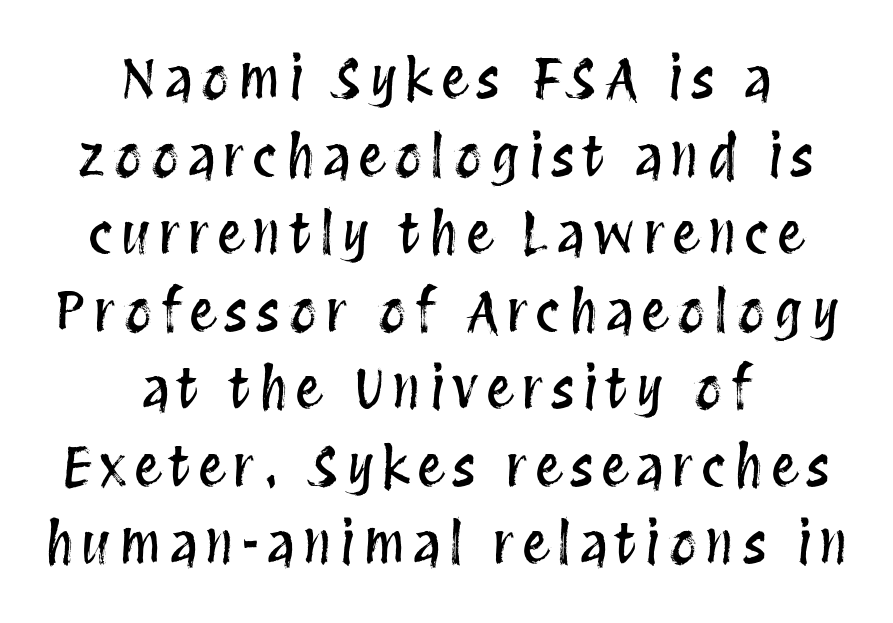
The image shows 55 px condensed type, upright; set centered, normal line spacing (1.41x), not underlined; medium stroke contrast and a large x-height.
